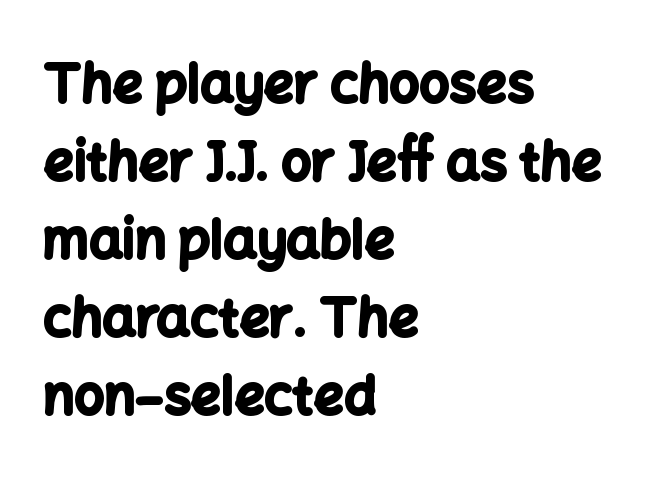
Q: Is the text bold? A: Yes.
Q: Is the text italic (slanted)? A: No, it is upright.
Q: Is the typeface a serif or a sans-serif typeface? A: Sans-serif.
Q: Is the text underlined? A: No.
Q: How is the paragraph aligned? A: Left-aligned.
Q: Is the spacing between letters normal or unusually wide? A: Normal.
Q: Is the spacing between lines tight, normal or loose? A: Normal.
Q: Width (condensed, normal, or wide)? A: Normal.
Q: Stroke contrast? A: Low.
Q: x-height? A: Medium.
Q: Monospaced? A: No.
